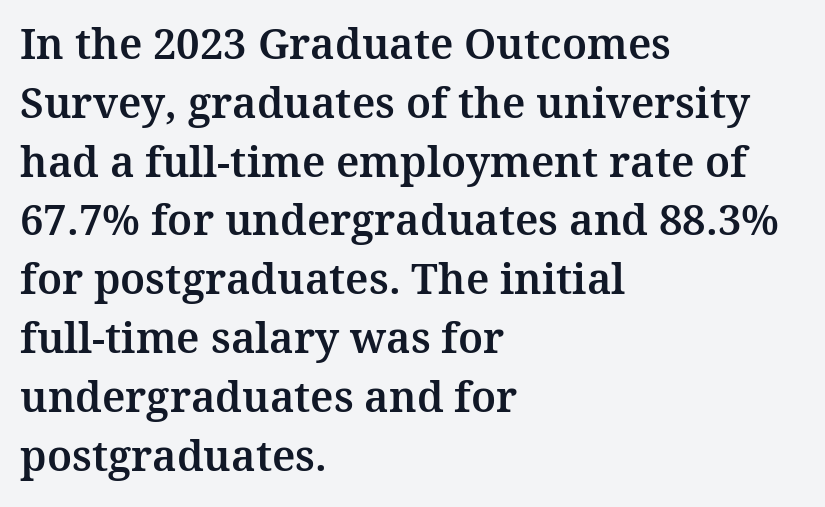
A typesetter would label this face a serif. The rendering uses natural spacing where letterforms have individual widths. A typesetter would call this leading conventional body-copy spacing. The gap between lines stays unmarked.
